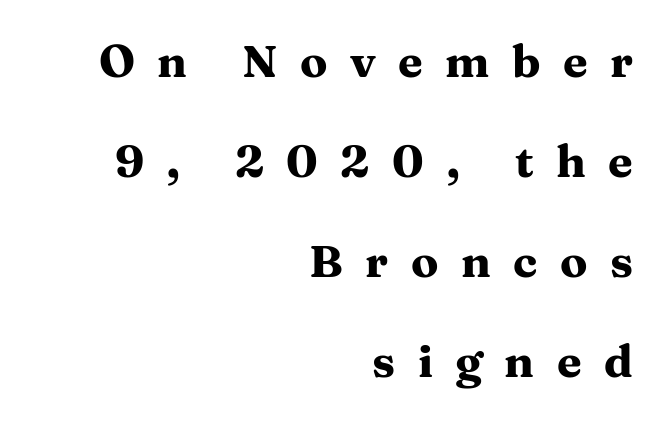
The image shows 45 px heavy, wide serif type, upright; set right-aligned, loose line spacing (2.22x), unusually wide letter spacing (+0.5 em), not underlined; medium stroke contrast and a medium x-height.
